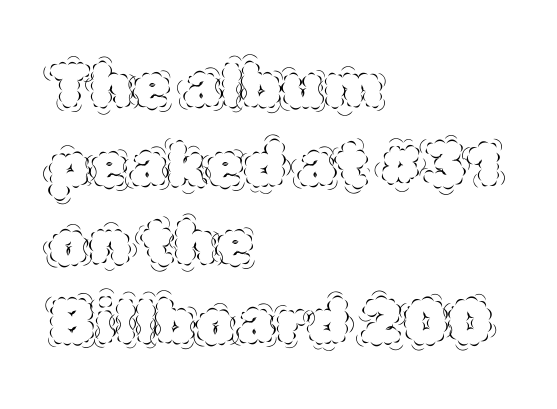
Rule under the text: the space is simply empty. Honestly, the letter spacing is just normal — you wouldn't notice it. Interline gaps are of average width in this sample. Character widths vary here, with narrow letters taking less room than wide ones.
